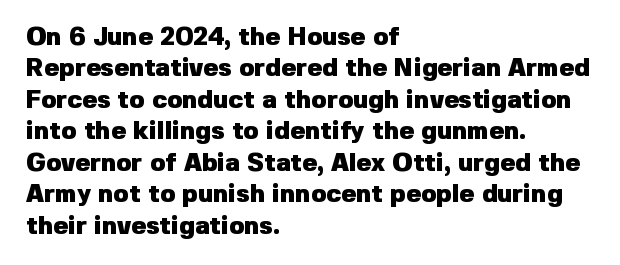
The image shows 25 px bold type, upright; set left-aligned, normal line spacing (1.26x), normal letter spacing, not underlined.
